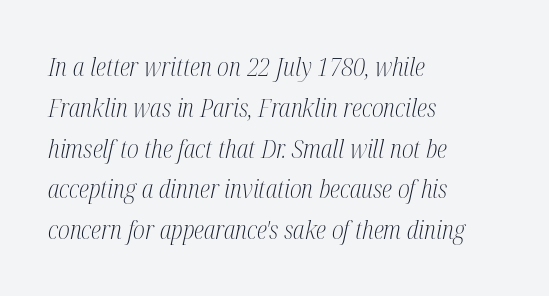
Q: Is the text bold? A: No.
Q: Is the text italic (slanted)? A: Yes, it leans right by about 12 degrees.
Q: Is the text underlined? A: No.
Q: How is the paragraph aligned? A: Left-aligned.
Q: Is the spacing between letters normal or unusually wide? A: Normal.
Q: Is the spacing between lines tight, normal or loose? A: Normal.
